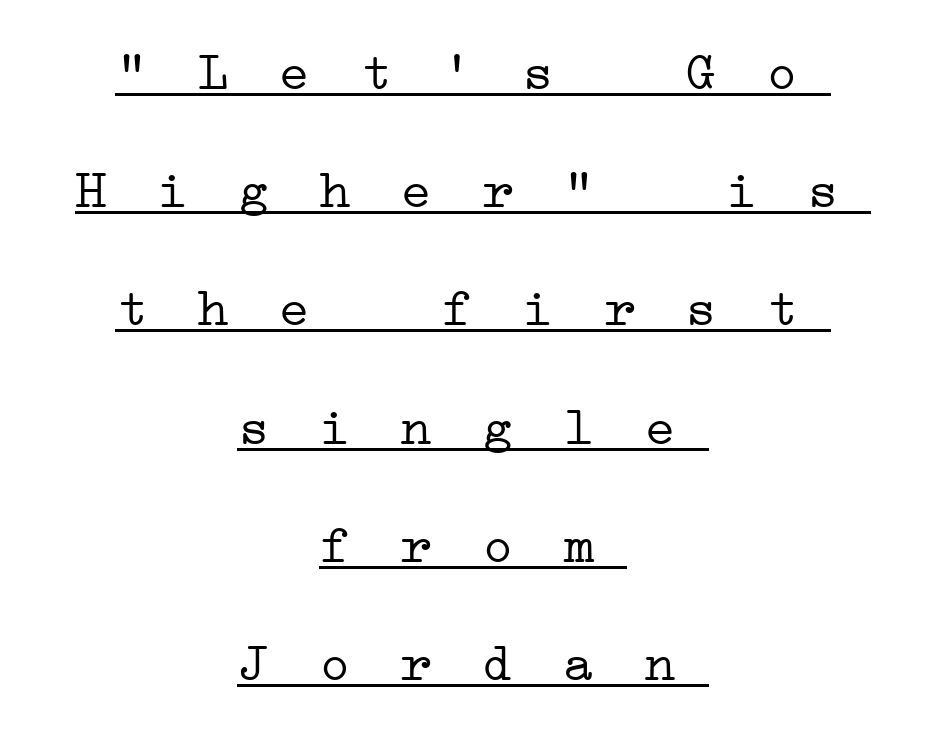
Is there an underline? Yes — a line sits under the letters. Is the block centered? Yes — each line is placed symmetrically about the middle. A typesetter would call this monospace, since all characters share one set width. Honestly, the rows look like they've been pulled way apart. Words appear elongated and porous because spacing is wide. Stroke thickness stays within the range of a standard reading face or lighter.
